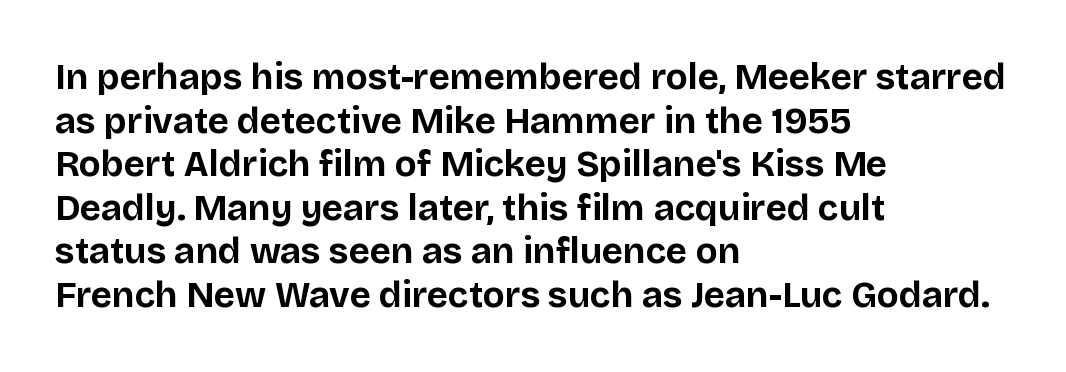
Note the varied advance widths — an 'i' is clearly narrower than an 'm'. Reading down the block, your eye returns to a fixed left position each line. A roman cut, with each character standing at attention. The glyphs are unaccompanied by any horizontal stroke below them. Letterform terminals end flat and unadorned throughout the passage.
